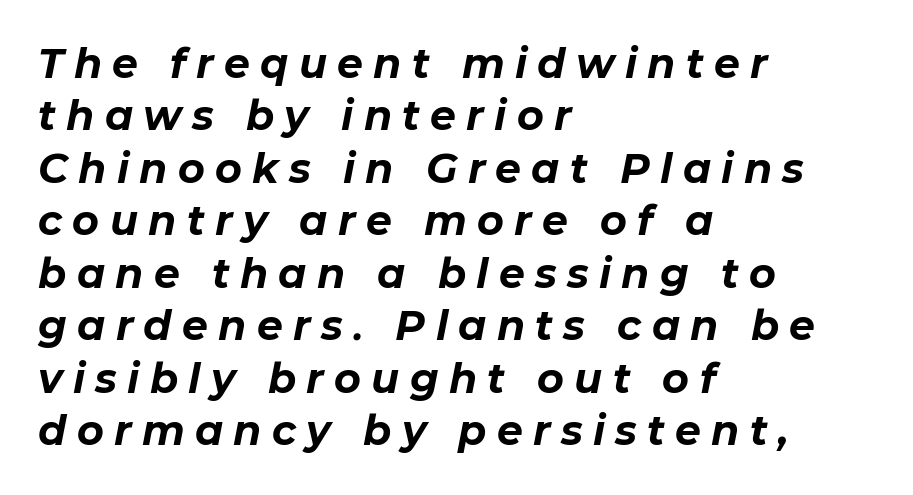
{"italic": "yes", "lean": "right", "slant_degrees": 11, "bold": "yes", "weight": "bold", "width": "normal", "stroke_contrast": "low", "x_height": "medium", "monospaced": "no", "underline": "no", "align": "left", "line_spacing": "normal", "line_spacing_ratio": 1.28, "letter_spacing": "wide", "letter_spacing_em": 0.25, "glyph_px": 41}
